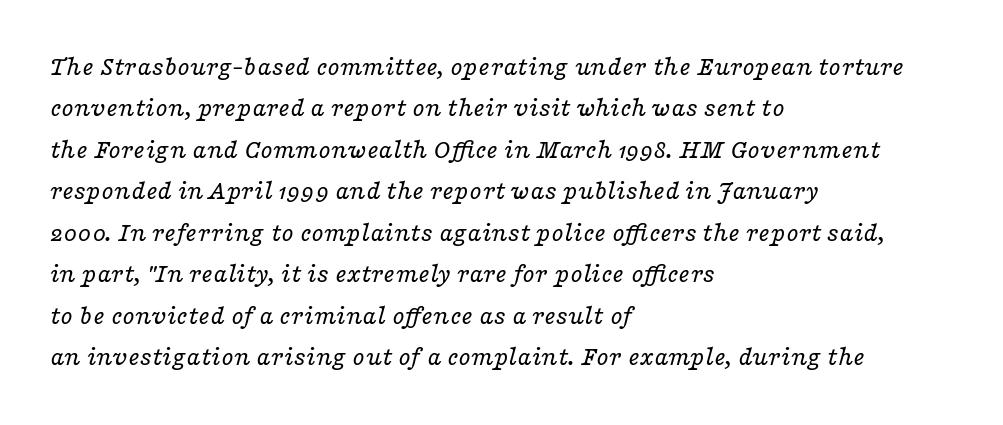
The image shows 28 px regular-weight, wide serif type, italic (leaning right); set left-aligned, normal line spacing (1.48x), normal letter spacing, not underlined; low stroke contrast and a medium x-height.
